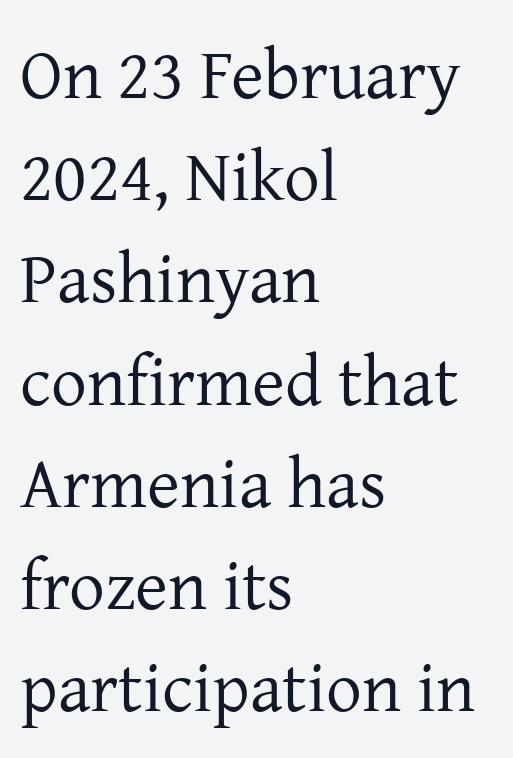
Q: Is the text bold? A: No.
Q: Is the text italic (slanted)? A: No, it is upright.
Q: Is the typeface a serif or a sans-serif typeface? A: Serif.
Q: Is the text underlined? A: No.
Q: How is the paragraph aligned? A: Left-aligned.
Q: Is the spacing between letters normal or unusually wide? A: Normal.
Q: Is the spacing between lines tight, normal or loose? A: Normal.
Q: Width (condensed, normal, or wide)? A: Normal.
Q: Stroke contrast? A: Low.
Q: x-height? A: Medium.
Q: Monospaced? A: No.
